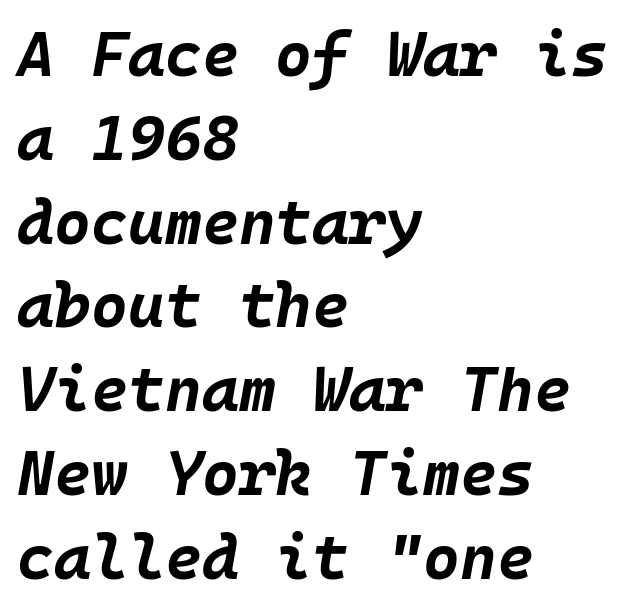
The rag falls on the right side of this text block. Is the letter spacing exaggerated? No — it looks like the ordinary default. A bare baseline throughout the passage. If you measured baseline to baseline, you'd find a middling distance.
